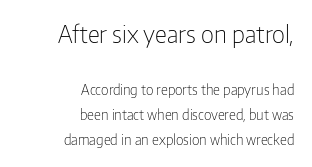
{"italic": "no", "bold": "no", "underline": "no", "align": "right", "line_spacing_ratio": 1.78, "letter_spacing": "normal", "letter_spacing_em": 0.0, "larger_block": "first", "size_ratio": 1.71, "glyph_px": 24}
